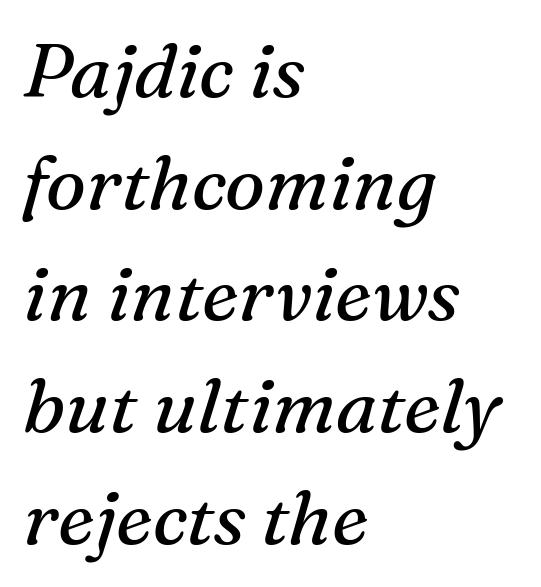
{"serif": "yes", "italic": "yes", "lean": "right", "slant_degrees": 16, "bold": "no", "weight": "regular", "width": "normal", "stroke_contrast": "medium", "x_height": "medium", "monospaced": "no", "underline": "no", "align": "left", "line_spacing": "normal", "line_spacing_ratio": 1.49, "letter_spacing": "normal", "letter_spacing_em": 0.0, "glyph_px": 75}
